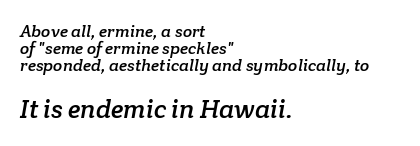
{"underline": "no", "align": "left", "line_spacing": "tight", "line_spacing_ratio": 1.0, "letter_spacing": "normal", "letter_spacing_em": 0.0, "larger_block": "second", "size_ratio": 1.53, "glyph_px": 26}
